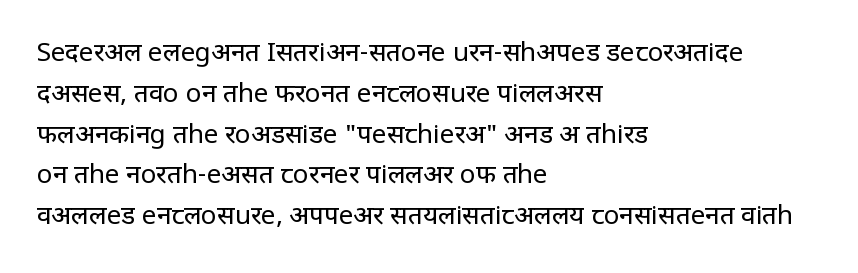
Q: Is the text bold? A: No.
Q: Is the text italic (slanted)? A: No, it is upright.
Q: Is the text underlined? A: No.
Q: How is the paragraph aligned? A: Left-aligned.
Q: Is the spacing between letters normal or unusually wide? A: Normal.
Q: Is the spacing between lines tight, normal or loose? A: Normal.
